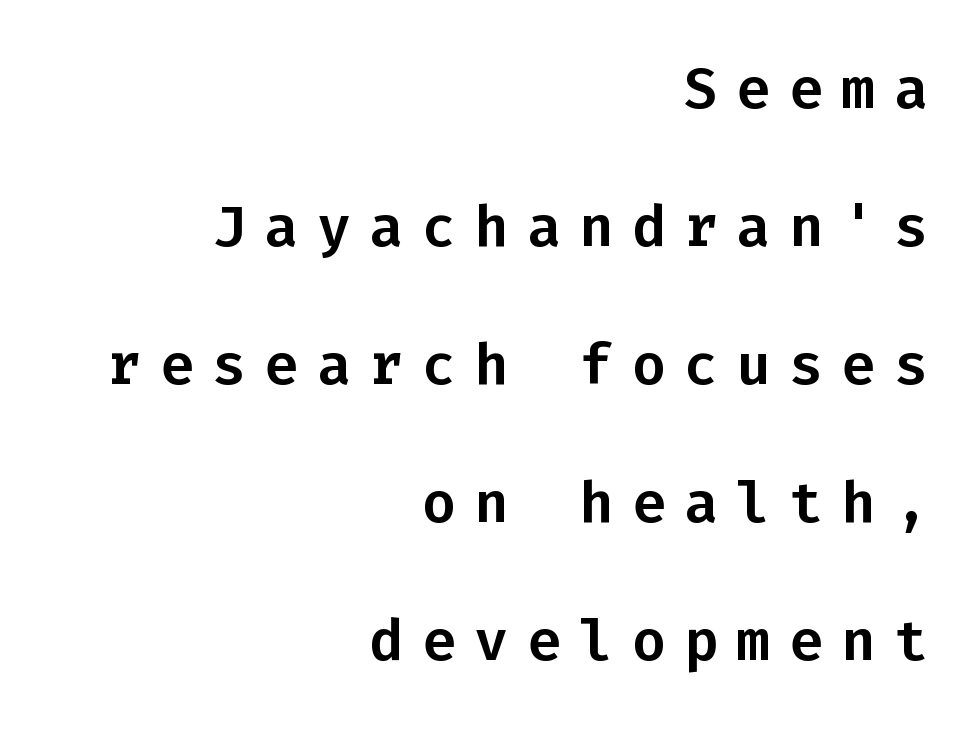
Q: Is the text italic (slanted)? A: No, it is upright.
Q: Is the typeface a serif or a sans-serif typeface? A: Sans-serif.
Q: Is the text underlined? A: No.
Q: How is the paragraph aligned? A: Right-aligned.
Q: Is the spacing between letters normal or unusually wide? A: Unusually wide.
Q: Is the spacing between lines tight, normal or loose? A: Loose.
Q: Width (condensed, normal, or wide)? A: Normal.
Q: Stroke contrast? A: Low.
Q: x-height? A: Medium.
Q: Monospaced? A: Yes.
